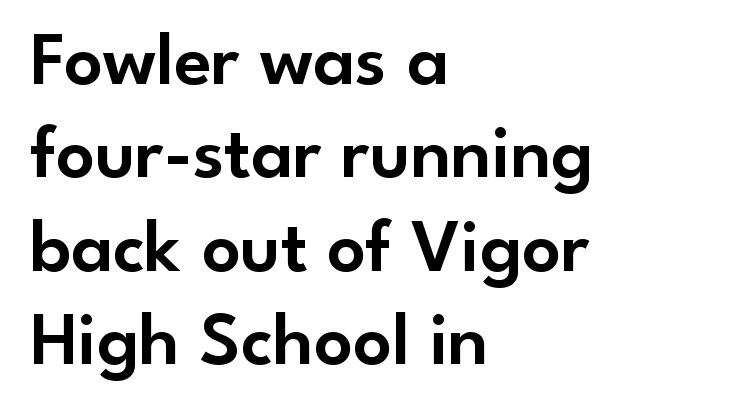
Notice how the stems are strictly vertical — no italics here. Typographically, this falls in the sans-serif category. Caption: standard tracking, unaltered. Type without underlining.
